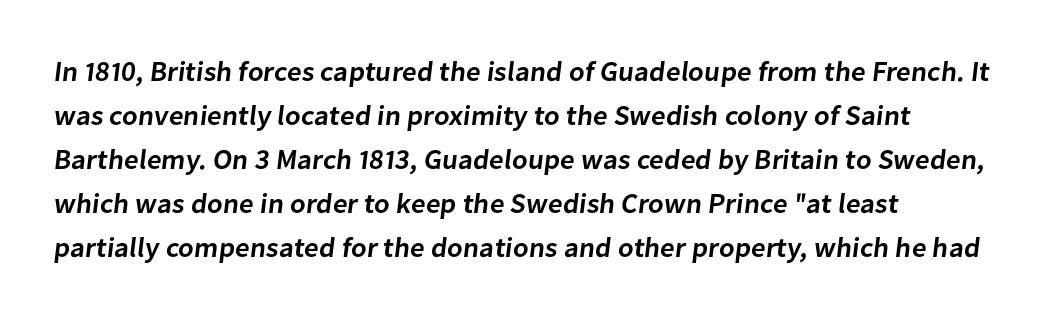
The image shows 28 px semibold sans-serif type; set left-aligned, normal line spacing (1.57x), normal letter spacing, not underlined; low stroke contrast and a medium x-height.
